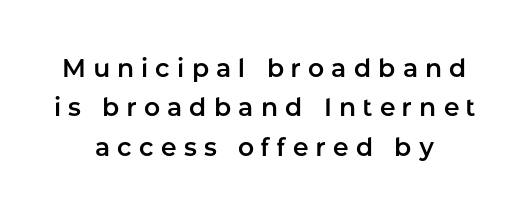
{"italic": "no", "underline": "no", "align": "center", "line_spacing": "normal", "line_spacing_ratio": 1.58, "letter_spacing": "wide", "letter_spacing_em": 0.29, "glyph_px": 25}
